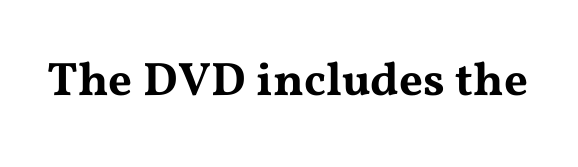
Q: Is the text italic (slanted)? A: No, it is upright.
Q: Is the typeface a serif or a sans-serif typeface? A: Serif.
Q: Is the text underlined? A: No.
Q: Is the spacing between letters normal or unusually wide? A: Normal.
Q: Width (condensed, normal, or wide)? A: Wide.
Q: Stroke contrast? A: Medium.
Q: x-height? A: Medium.
Q: Monospaced? A: No.
